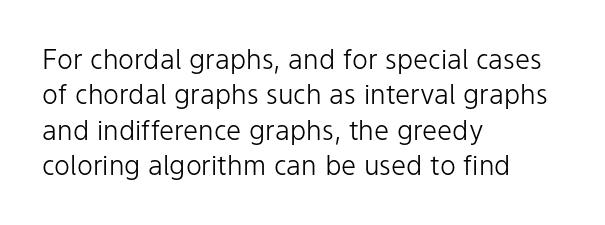
The image shows 27 px text type, upright; set left-aligned, normal line spacing (1.31x), normal letter spacing, not underlined.
